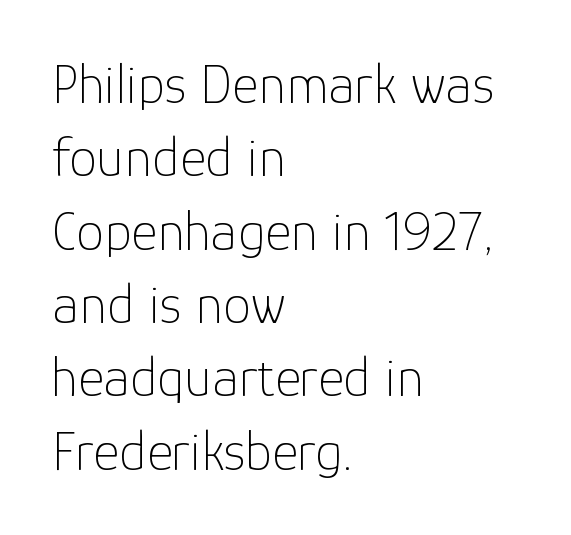
The image shows 56 px thin sans-serif type, upright; set left-aligned, normal line spacing (1.31x), normal letter spacing, not underlined; low stroke contrast and a medium x-height.
